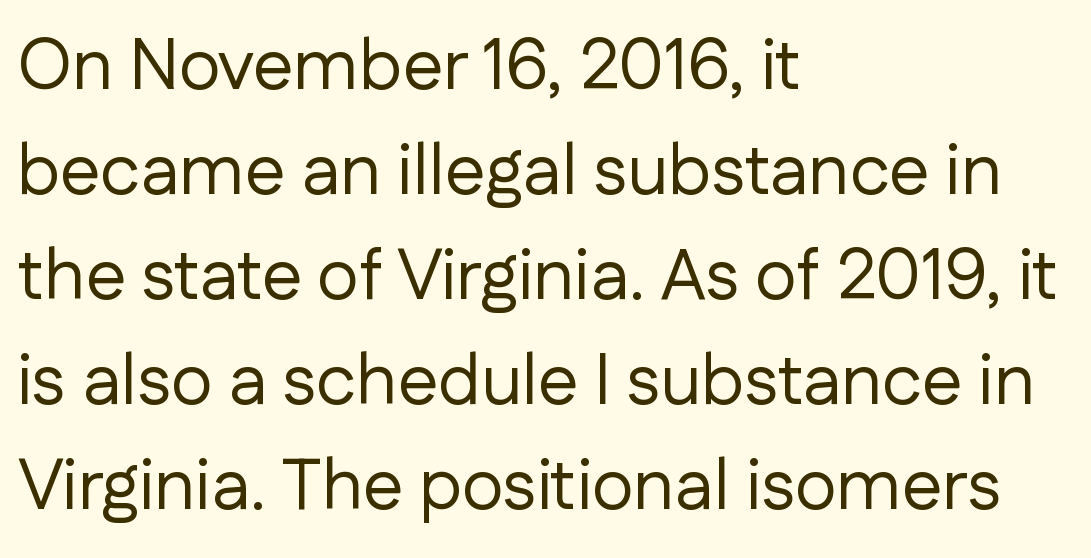
The image shows 72 px regular-weight sans-serif type, upright; set left-aligned, normal line spacing (1.46x), normal letter spacing, not underlined; low stroke contrast and a medium x-height.
